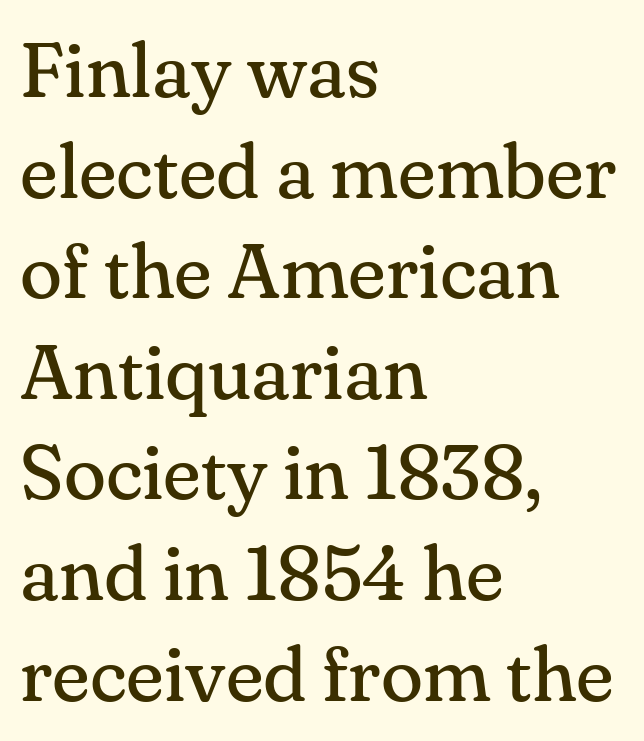
Q: Is the text bold? A: No.
Q: Is the text italic (slanted)? A: No, it is upright.
Q: Is the typeface a serif or a sans-serif typeface? A: Serif.
Q: Is the text underlined? A: No.
Q: How is the paragraph aligned? A: Left-aligned.
Q: Is the spacing between letters normal or unusually wide? A: Normal.
Q: Is the spacing between lines tight, normal or loose? A: Normal.
Q: Width (condensed, normal, or wide)? A: Normal.
Q: Stroke contrast? A: Medium.
Q: x-height? A: Small.
Q: Monospaced? A: No.
